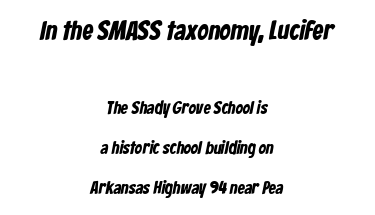
{"bold": "yes", "underline": "no", "align": "center", "line_spacing": "loose", "line_spacing_ratio": 2.23, "letter_spacing": "normal", "letter_spacing_em": 0.0, "larger_block": "first", "size_ratio": 1.5, "glyph_px": 27}
